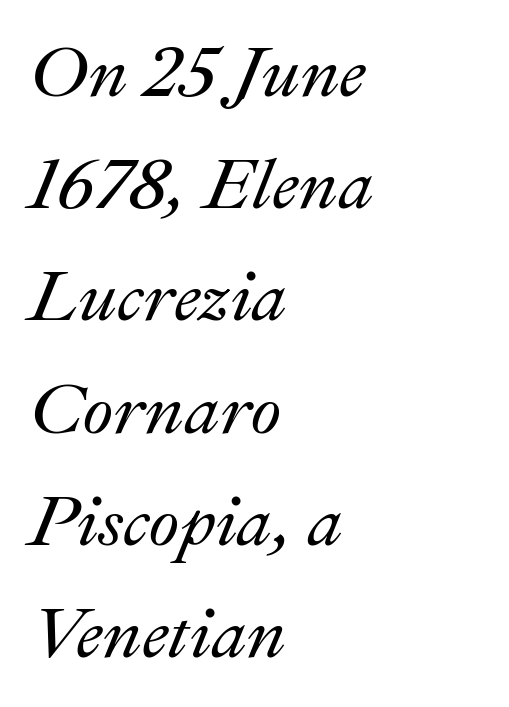
The space directly below the letters is spotless. Tracking here is standard; glyphs follow each other at the usual distance. A typesetter would call this proportional, since set widths differ per character. The line-height multiplier appears to be the usual default. The setting favours the left margin, as ordinary paragraphs usually do.
